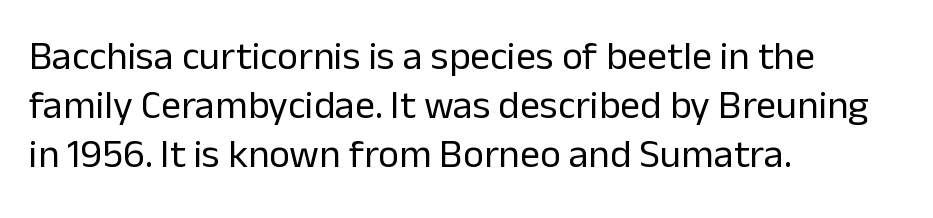
Q: Is the text bold? A: No.
Q: Is the text italic (slanted)? A: No, it is upright.
Q: Is the typeface a serif or a sans-serif typeface? A: Sans-serif.
Q: Is the text underlined? A: No.
Q: How is the paragraph aligned? A: Left-aligned.
Q: Is the spacing between letters normal or unusually wide? A: Normal.
Q: Width (condensed, normal, or wide)? A: Normal.
Q: Stroke contrast? A: Low.
Q: x-height? A: Medium.
Q: Monospaced? A: No.
